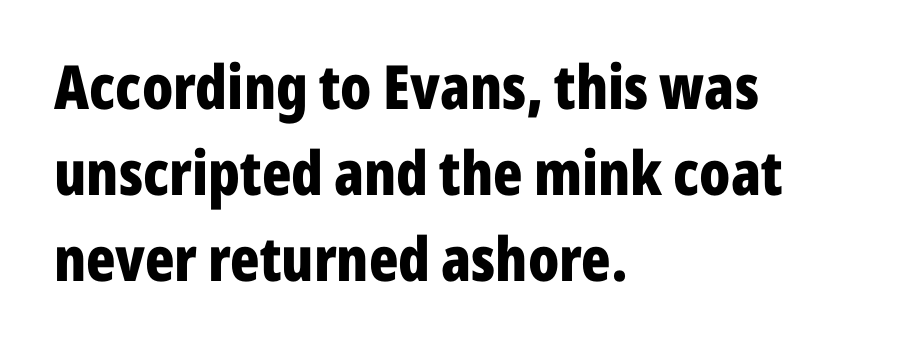
The image shows 61 px bold, condensed sans-serif type, upright; set left-aligned, normal line spacing (1.41x), normal letter spacing, not underlined; low stroke contrast and a medium x-height.
